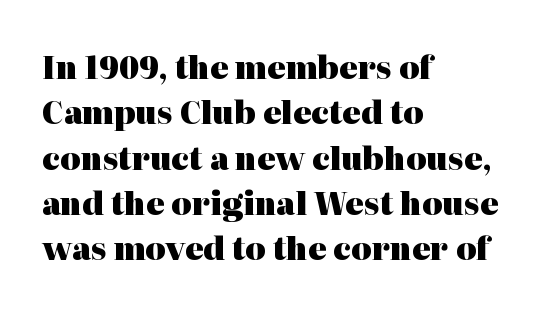
The image shows 31 px heavy serif type, upright; set left-aligned, normal line spacing (1.46x), normal letter spacing, not underlined; high stroke contrast and a medium x-height.
